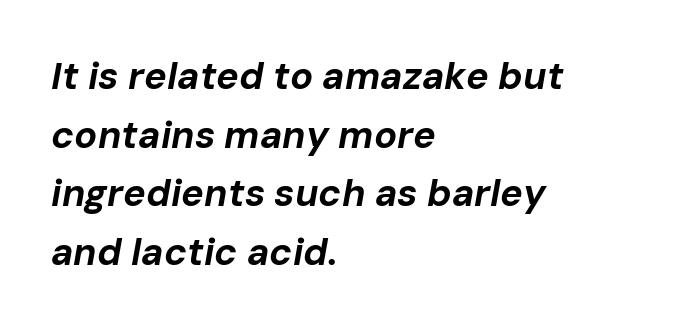
Glance below the letters and you will spot only blank space. Look at the stroke-to-counter ratio: heavy, a bold. Each new line begins a customary step beneath the previous one. The whole block is typeset with a tilt.
